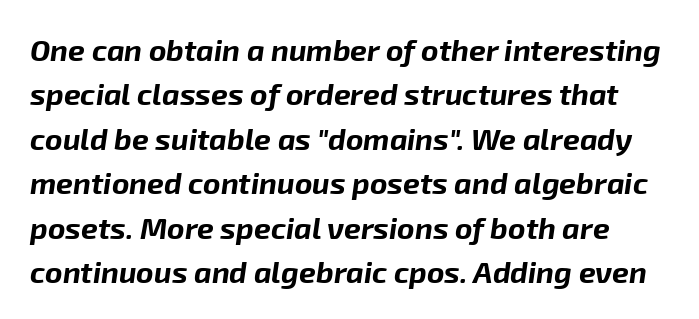
The image shows 30 px bold type, italic (leaning right); set normal line spacing (1.48x), normal letter spacing, not underlined; low stroke contrast and a medium x-height.
